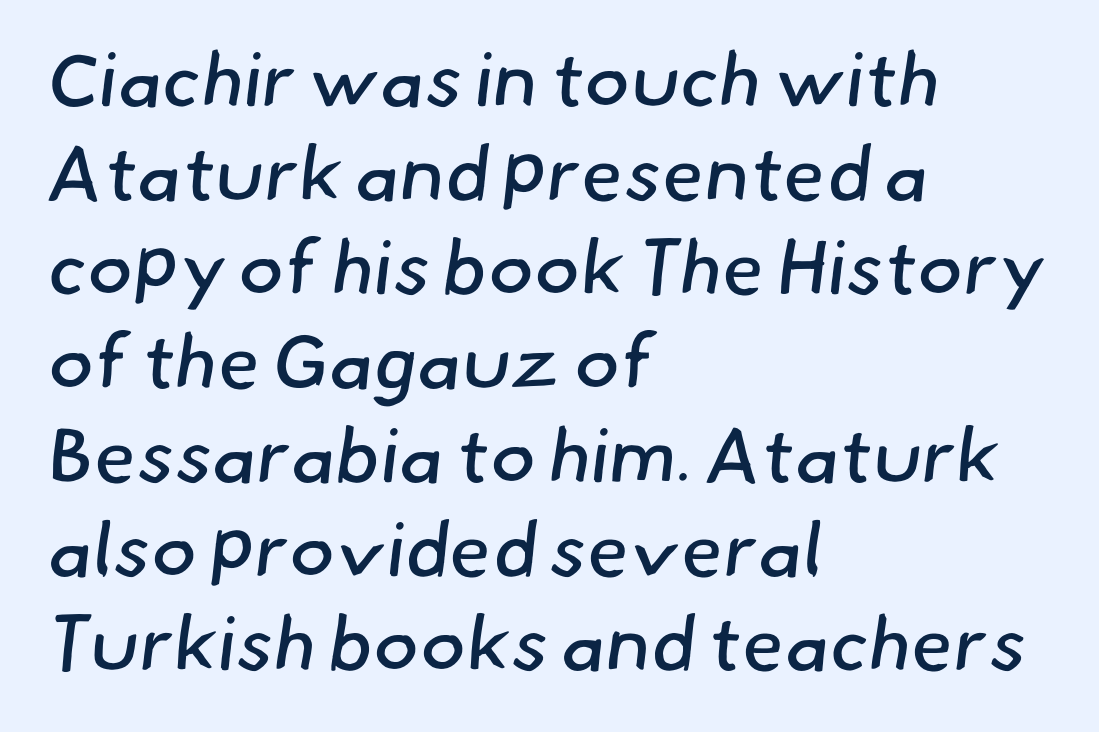
Q: Is the text bold? A: No.
Q: Is the typeface a serif or a sans-serif typeface? A: Sans-serif.
Q: Is the text underlined? A: No.
Q: How is the paragraph aligned? A: Left-aligned.
Q: Is the spacing between letters normal or unusually wide? A: Normal.
Q: Width (condensed, normal, or wide)? A: Normal.
Q: Stroke contrast? A: Low.
Q: x-height? A: Small.
Q: Monospaced? A: No.
